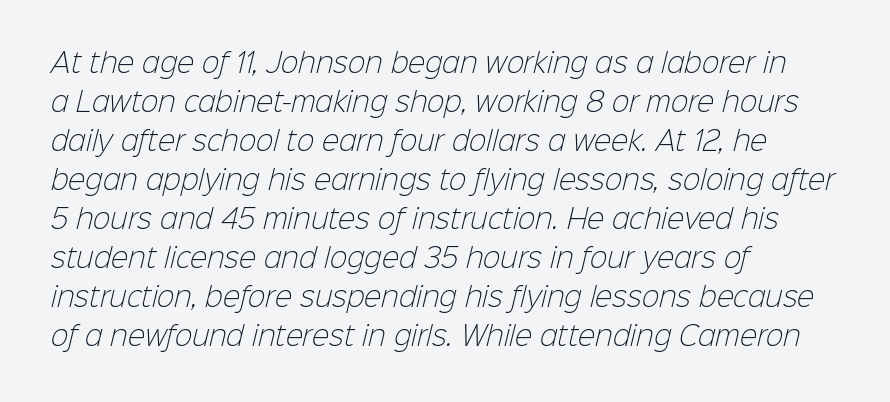
The image shows 26 px text type; set left-aligned, normal line spacing (1.5x), normal letter spacing, not underlined.
